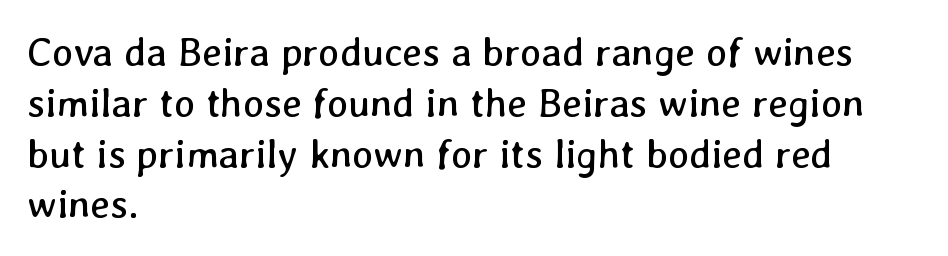
Weight: not bold — regular or lighter. The letterforms sit shoulder to shoulder at normal distance. Reading down the column, the eye jumps a familiar distance to each next line. Anything drawn beneath the words? Only blank space.
